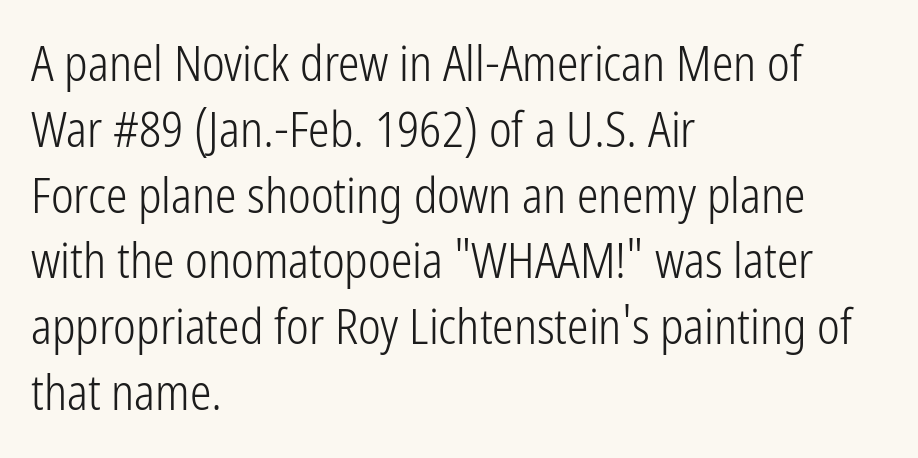
{"serif": "no", "italic": "no", "bold": "no", "weight": "light", "width": "condensed", "stroke_contrast": "low", "x_height": "medium", "monospaced": "no", "underline": "no", "align": "left", "line_spacing": "normal", "line_spacing_ratio": 1.37, "letter_spacing": "normal", "letter_spacing_em": 0.0, "glyph_px": 48}
